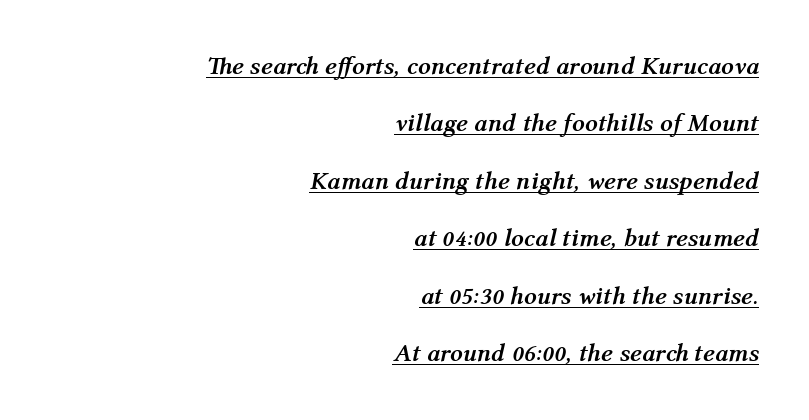
The image shows 25 px bold type, italic (leaning right); set right-aligned, loose line spacing (2.3x), normal letter spacing, underlined.
